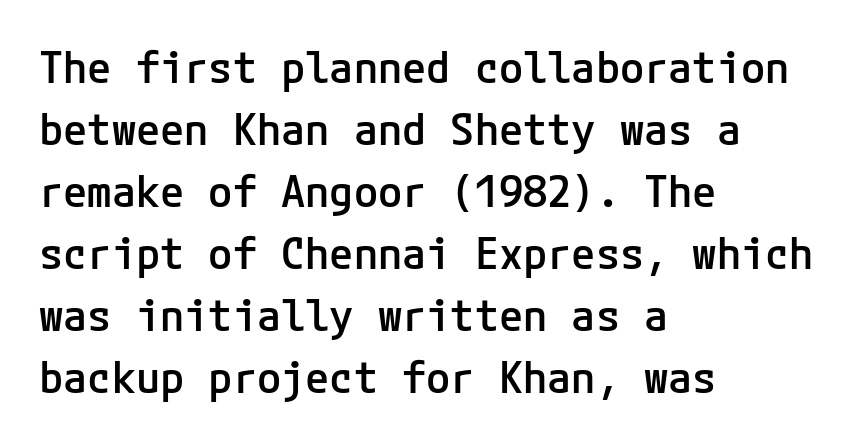
Q: Is the text bold? A: Semi-bold.
Q: Is the text italic (slanted)? A: No, it is upright.
Q: Is the typeface a serif or a sans-serif typeface? A: Sans-serif.
Q: Is the text underlined? A: No.
Q: How is the paragraph aligned? A: Left-aligned.
Q: Is the spacing between letters normal or unusually wide? A: Normal.
Q: Is the spacing between lines tight, normal or loose? A: Normal.
Q: Width (condensed, normal, or wide)? A: Normal.
Q: Stroke contrast? A: Low.
Q: x-height? A: Medium.
